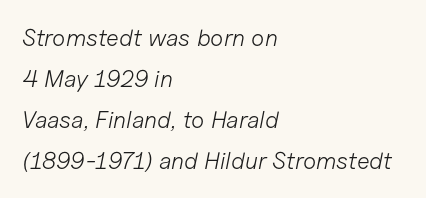
Q: Is the text bold? A: No.
Q: Is the text italic (slanted)? A: Yes, it leans right by about 11 degrees.
Q: Is the text underlined? A: No.
Q: How is the paragraph aligned? A: Left-aligned.
Q: Is the spacing between letters normal or unusually wide? A: Normal.
